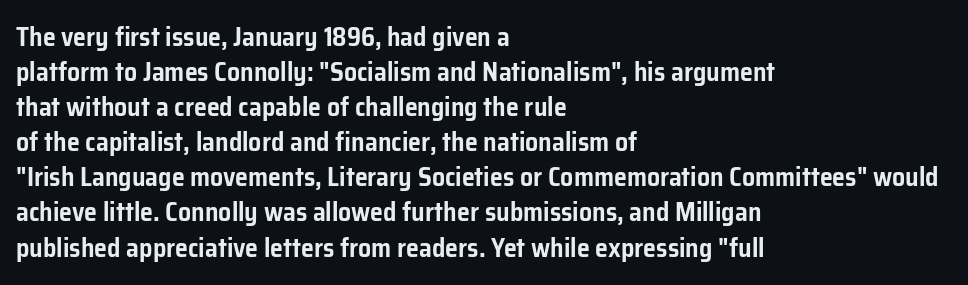
Q: Is the text italic (slanted)? A: No, it is upright.
Q: Is the text underlined? A: No.
Q: How is the paragraph aligned? A: Left-aligned.
Q: Is the spacing between letters normal or unusually wide? A: Normal.
Q: Is the spacing between lines tight, normal or loose? A: Normal.
